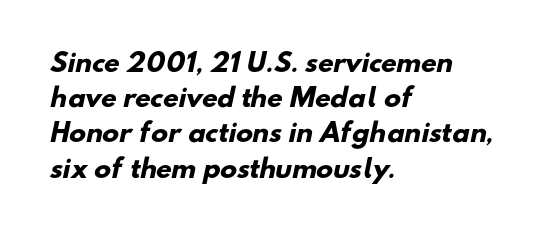
The image shows 25 px bold type; set left-aligned, normal line spacing (1.41x), normal letter spacing, not underlined.
